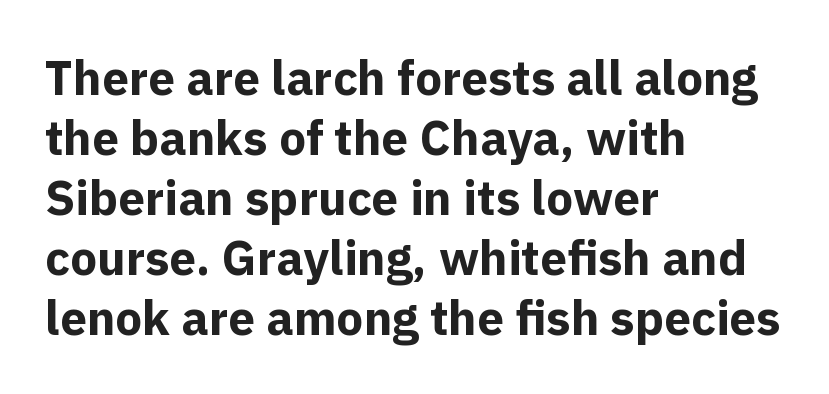
Q: Is the text bold? A: Yes.
Q: Is the text italic (slanted)? A: No, it is upright.
Q: Is the typeface a serif or a sans-serif typeface? A: Sans-serif.
Q: Is the text underlined? A: No.
Q: How is the paragraph aligned? A: Left-aligned.
Q: Is the spacing between letters normal or unusually wide? A: Normal.
Q: Is the spacing between lines tight, normal or loose? A: Normal.
Q: Width (condensed, normal, or wide)? A: Normal.
Q: x-height? A: Medium.
Q: Monospaced? A: No.
